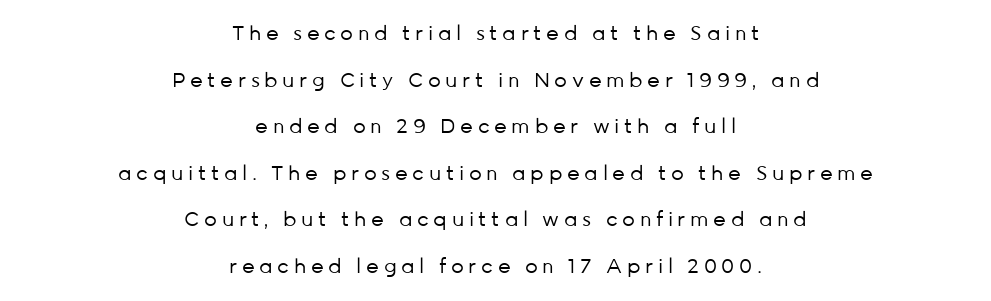
Letters have the restrained weight of plain body copy at most. Does extra space separate the letters? Yes, quite a lot of it. Which margin do the lines hug? Neither — every line sits in the middle. Interline gaps are noticeably wide in this sample. The font's upright variant was chosen for this text. The baseline area is clear.
